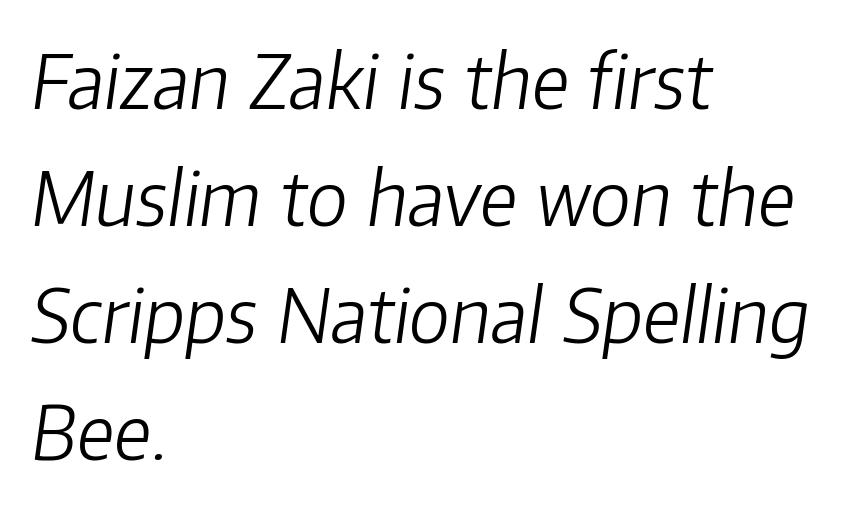
{"italic": "yes", "lean": "right", "slant_degrees": 8, "bold": "no", "weight": "light", "width": "normal", "stroke_contrast": "low", "x_height": "medium", "monospaced": "no", "underline": "no", "align": "left", "line_spacing": "normal", "line_spacing_ratio": 1.58, "letter_spacing": "normal", "letter_spacing_em": 0.0, "glyph_px": 74}
